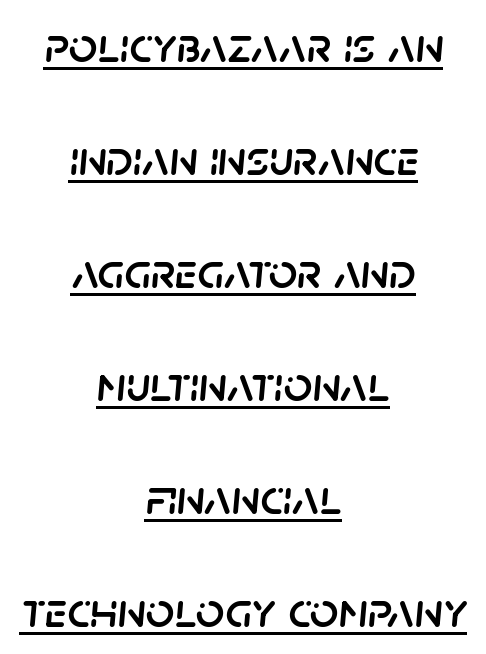
Airy leading. Alignment: centered. Students, observe the line beneath the letters — that is underlining. Proportional: the letters do not fall into vertical columns. Observe the lean: these are italic letterforms. Caption: standard tracking, unaltered.
